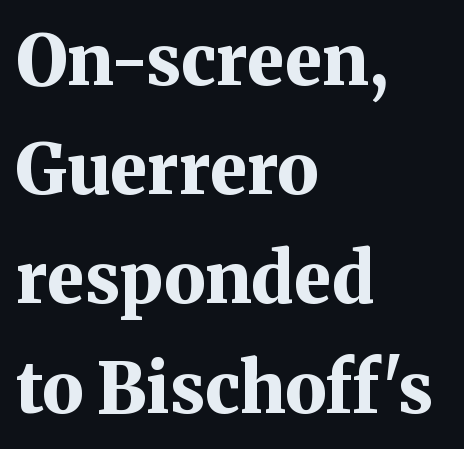
The image shows 70 px bold serif type, upright; set left-aligned, normal line spacing (1.56x), normal letter spacing, not underlined; medium stroke contrast and a medium x-height.
